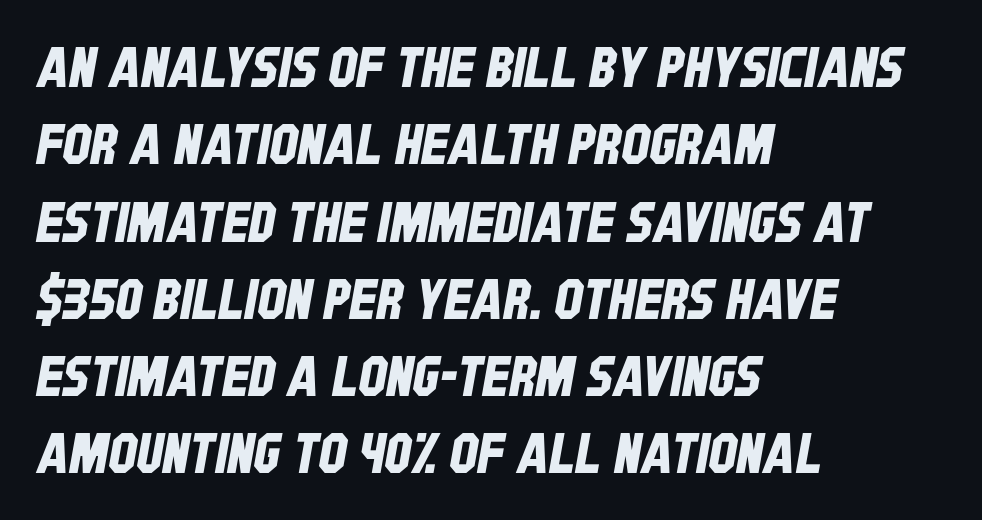
Compared with a centered layout, this one pins lines to the left instead. Think of a printed novel: that variable character pitch is what you see here. Is this a sans? Yes — the strokes have no serifs. How are the letters spaced? Ordinarily, with no added tracking. Line spacing here is normal. The glyphs are unaccompanied by any horizontal stroke below them.
